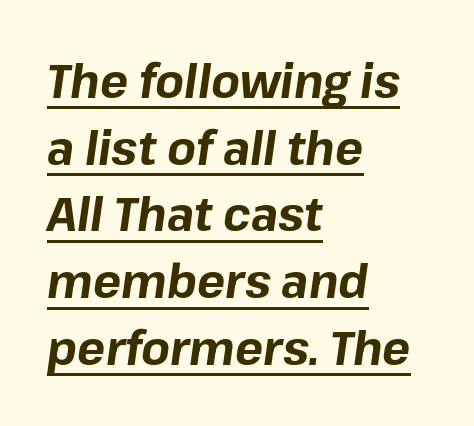
{"italic": "yes", "lean": "right", "slant_degrees": 8, "bold": "yes", "weight": "bold", "width": "normal", "stroke_contrast": "low", "x_height": "medium", "monospaced": "no", "underline": "yes", "align": "left", "line_spacing": "normal", "line_spacing_ratio": 1.42, "letter_spacing": "normal", "letter_spacing_em": 0.0, "glyph_px": 47}
